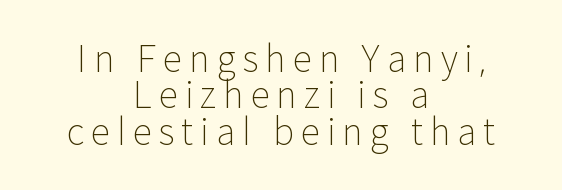
This rendering employs a face without finishing strokes, i.e., a sans-serif. Proportional: the letters do not fall into vertical columns. The glyphs are unaccompanied by any horizontal stroke below them. Notice how descenders almost collide with the ascenders below — that's tight leading.
